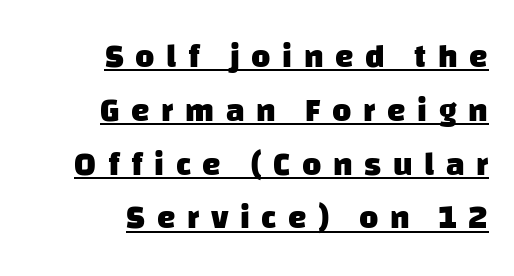
{"serif": "no", "bold": "yes", "weight": "heavy", "width": "normal", "stroke_contrast": "low", "x_height": "large", "monospaced": "no", "underline": "yes", "align": "right", "line_spacing": "normal", "line_spacing_ratio": 1.63, "letter_spacing": "wide", "letter_spacing_em": 0.35, "glyph_px": 33}
